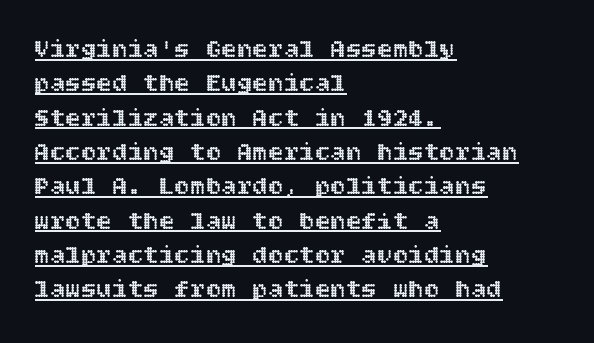
Characters follow at the spacing the type designer built in. The font's upright variant was chosen for this text. Short and long lines alike share a common starting point at left. Regarding leading, the lines here are spaced in the standard way. Check the space under the baseline: a stroke is drawn there.
